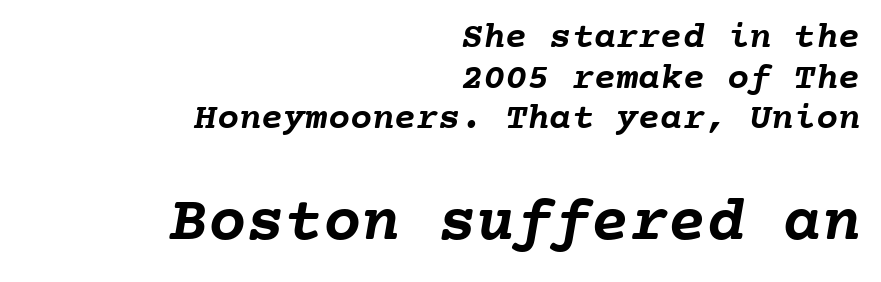
The image shows 64 px semibold type, monospaced; set right-aligned, tight line spacing (1.1x), normal letter spacing, not underlined; the second (bottom) block is 1.73x larger; low stroke contrast and a medium x-height.
